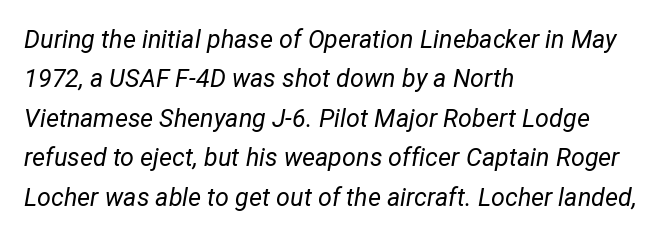
The image shows 25 px text type, italic (leaning right); set left-aligned, normal line spacing (1.58x), normal letter spacing, not underlined.
